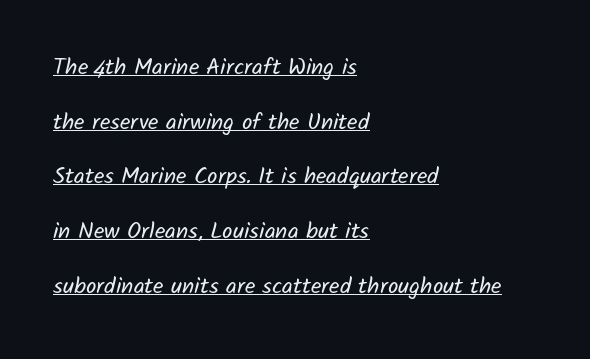
The image shows 23 px text type; set left-aligned, loose line spacing (2.38x), normal letter spacing, underlined.
